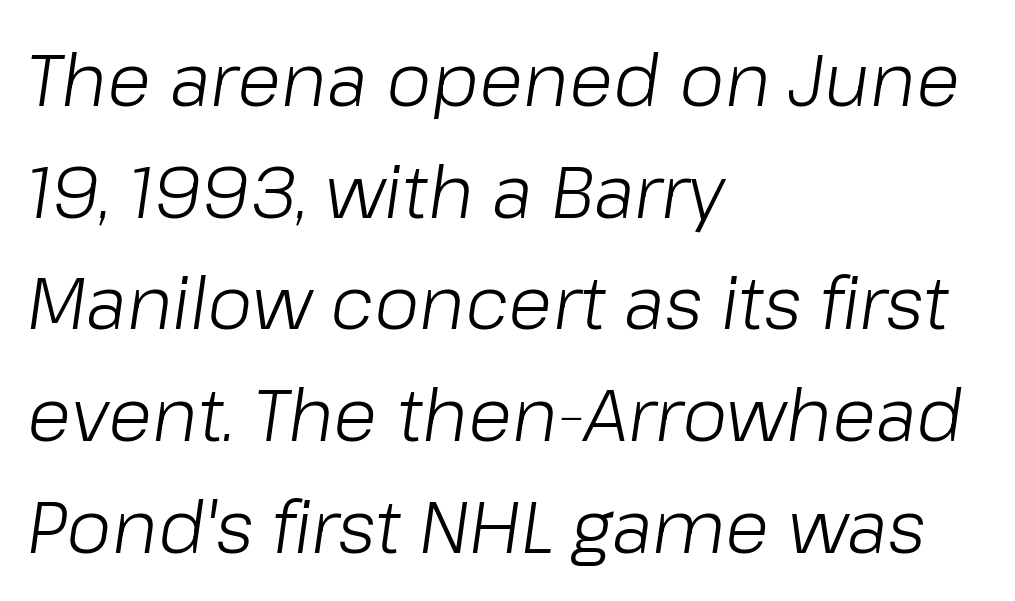
Q: Is the text bold? A: No.
Q: Is the text italic (slanted)? A: Yes, it leans right by about 8 degrees.
Q: Is the text underlined? A: No.
Q: How is the paragraph aligned? A: Left-aligned.
Q: Is the spacing between letters normal or unusually wide? A: Normal.
Q: Is the spacing between lines tight, normal or loose? A: Normal.
Q: Width (condensed, normal, or wide)? A: Normal.
Q: Stroke contrast? A: Low.
Q: x-height? A: Medium.
Q: Monospaced? A: No.
